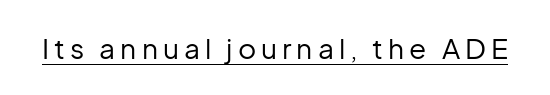
Italic? Not at all — the glyphs are vertical. Think of a printed novel: that variable character pitch is what you see here. Unbolded letterforms with no extra heft. Is this a sans? Yes — the strokes have no serifs.
